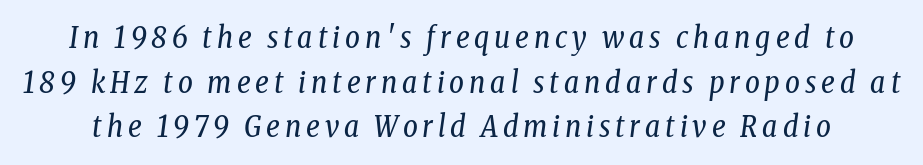
The typesetting does not lean heavy: it is not bold. Reading down the column, the eye jumps a familiar distance to each next line. Italic: yes, the glyphs are oblique. A typesetter would call this proportional, since set widths differ per character. In terms of letterform style, serifs are clearly present.
